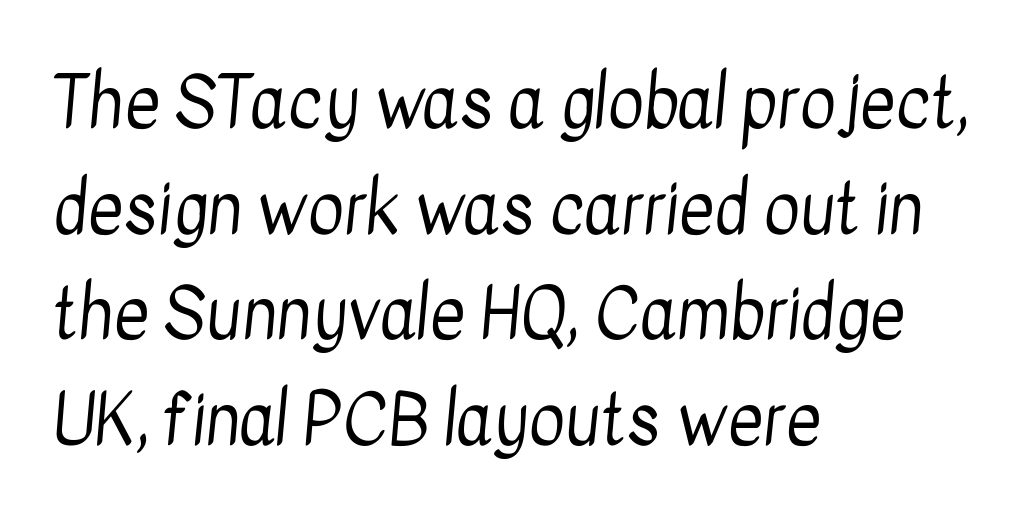
The image shows 69 px regular-weight, condensed sans-serif type; set left-aligned, normal line spacing (1.53x), normal letter spacing, not underlined; low stroke contrast and a medium x-height.
